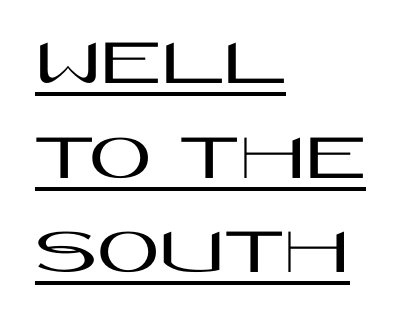
{"serif": "no", "italic": "no", "width": "wide", "stroke_contrast": "high", "x_height": "large", "monospaced": "no", "underline": "yes", "align": "left", "line_spacing": "normal", "line_spacing_ratio": 1.39, "letter_spacing": "normal", "letter_spacing_em": 0.0, "glyph_px": 68}
